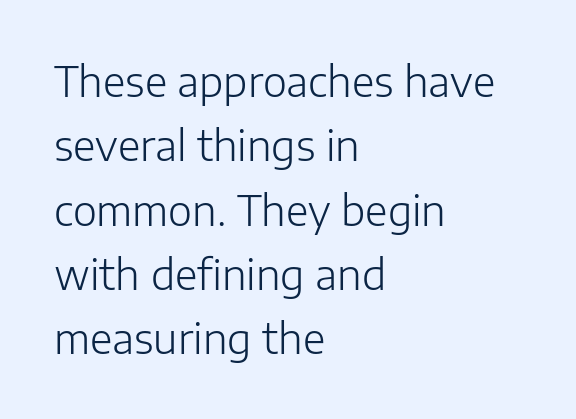
If you drew a line through each stem, it would be perfectly vertical. Examine the stroke ends and you'll find no serifs. Type without underlining. Counters stay open thanks to moderate or lighter strokes. Line starts are locked; line ends wander.
